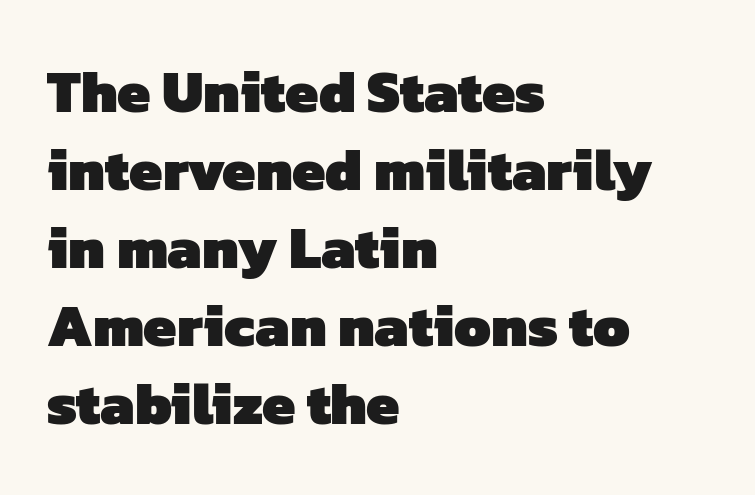
{"serif": "no", "bold": "yes", "weight": "heavy", "width": "normal", "stroke_contrast": "low", "x_height": "medium", "monospaced": "no", "underline": "no", "align": "left", "line_spacing": "normal", "line_spacing_ratio": 1.32, "letter_spacing": "normal", "letter_spacing_em": 0.0, "glyph_px": 59}
